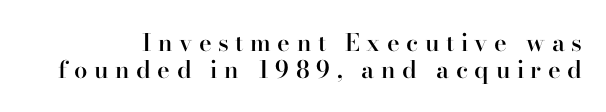
The image shows 24 px text type, upright; set tight line spacing (1.11x), unusually wide letter spacing (+0.27 em), not underlined.
